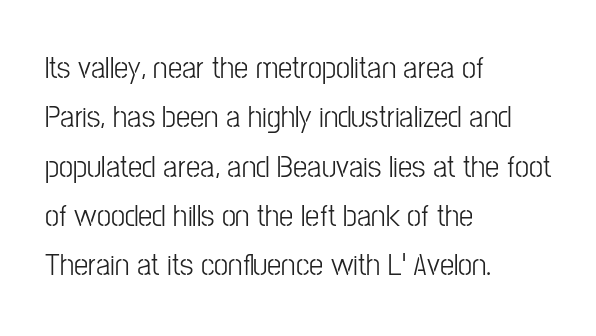
The image shows 32 px light, condensed sans-serif type, upright; set left-aligned, normal line spacing (1.54x), normal letter spacing, not underlined; low stroke contrast and a medium x-height.
